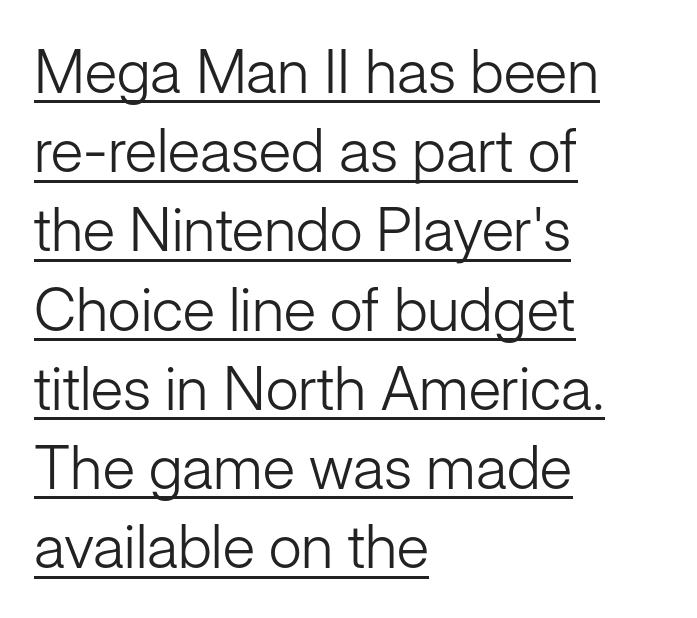
Q: Is the text bold? A: No.
Q: Is the text italic (slanted)? A: No, it is upright.
Q: Is the typeface a serif or a sans-serif typeface? A: Sans-serif.
Q: Is the text underlined? A: Yes.
Q: How is the paragraph aligned? A: Left-aligned.
Q: Is the spacing between letters normal or unusually wide? A: Normal.
Q: Is the spacing between lines tight, normal or loose? A: Normal.
Q: Width (condensed, normal, or wide)? A: Normal.
Q: Stroke contrast? A: Low.
Q: x-height? A: Medium.
Q: Monospaced? A: No.
